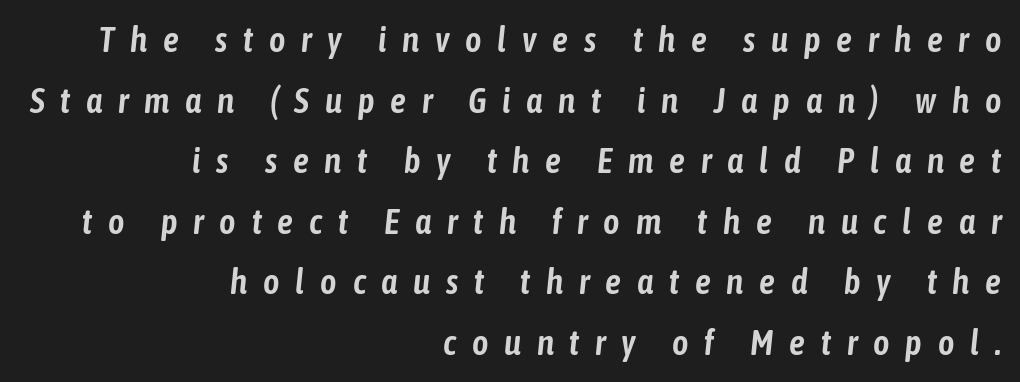
{"italic": "yes", "lean": "right", "slant_degrees": 6, "width": "condensed", "stroke_contrast": "low", "x_height": "medium", "monospaced": "no", "underline": "no", "align": "right", "line_spacing_ratio": 1.73, "letter_spacing": "wide", "letter_spacing_em": 0.45, "glyph_px": 35}
